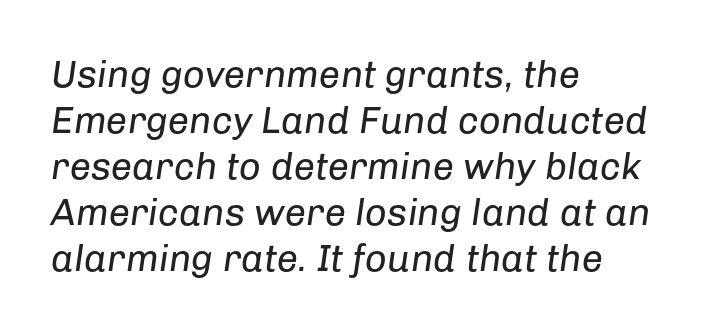
Q: Is the text bold? A: No.
Q: Is the text italic (slanted)? A: Yes, it leans right by about 8 degrees.
Q: Is the text underlined? A: No.
Q: How is the paragraph aligned? A: Left-aligned.
Q: Is the spacing between letters normal or unusually wide? A: Normal.
Q: Width (condensed, normal, or wide)? A: Normal.
Q: Stroke contrast? A: Low.
Q: x-height? A: Medium.
Q: Monospaced? A: No.
